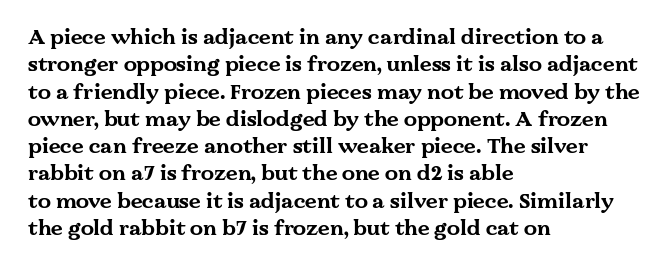
The image shows 21 px bold type, upright; set left-aligned, normal line spacing (1.3x), normal letter spacing, not underlined.
